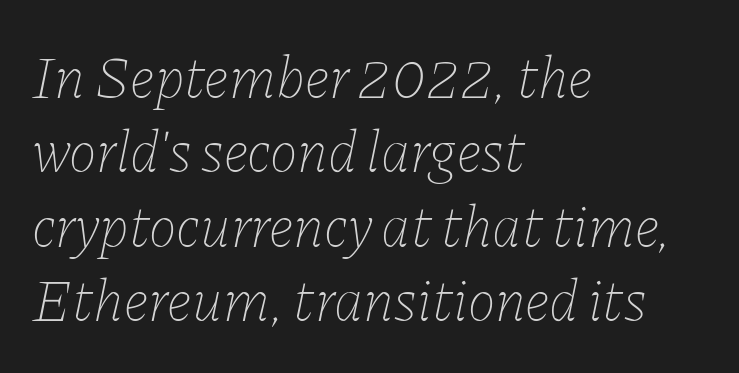
Counters stay open thanks to moderate or lighter strokes. Vertically, the passage feels balanced, rows spaced as you'd expect. Default kerning and tracking; the words read as compact shapes. A bare baseline throughout the passage.
